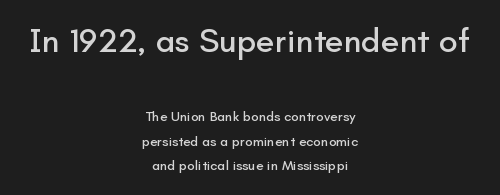
The image shows 34 px sans-serif type, upright; set centered, line spacing 1.76x, normal letter spacing, not underlined; the first (top) block is 2.43x larger; low stroke contrast and a small x-height.
